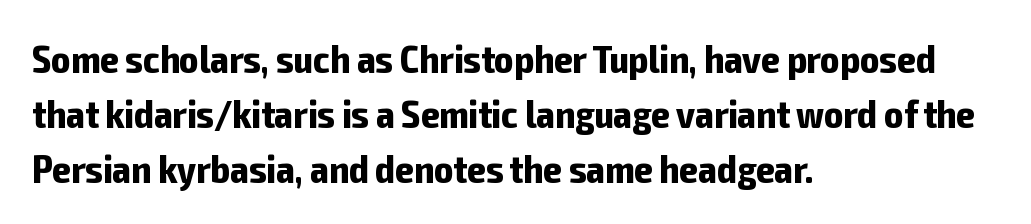
{"serif": "no", "italic": "no", "bold": "yes", "weight": "bold", "width": "condensed", "stroke_contrast": "low", "x_height": "medium", "monospaced": "no", "underline": "no", "align": "left", "line_spacing": "normal", "line_spacing_ratio": 1.38, "letter_spacing": "normal", "letter_spacing_em": 0.0, "glyph_px": 40}
